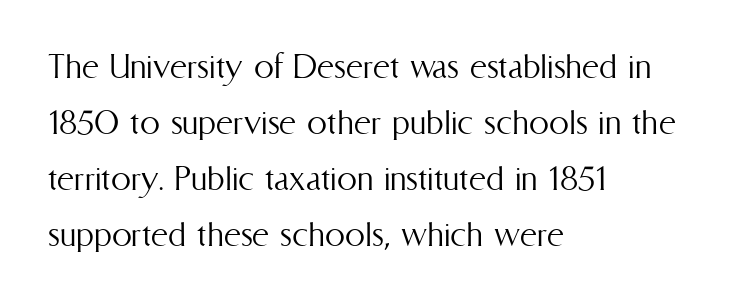
{"italic": "no", "bold": "no", "weight": "light", "width": "condensed", "stroke_contrast": "medium", "x_height": "medium", "monospaced": "no", "underline": "no", "align": "left", "line_spacing": "normal", "line_spacing_ratio": 1.4, "letter_spacing": "normal", "letter_spacing_em": 0.0, "glyph_px": 40}
